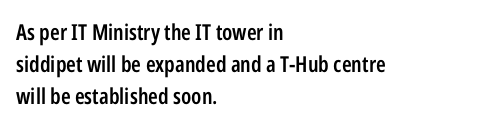
Q: Is the text bold? A: Semi-bold.
Q: Is the text italic (slanted)? A: No, it is upright.
Q: Is the text underlined? A: No.
Q: How is the paragraph aligned? A: Left-aligned.
Q: Is the spacing between letters normal or unusually wide? A: Normal.
Q: Is the spacing between lines tight, normal or loose? A: Normal.
